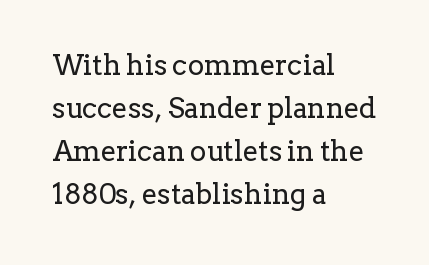
Character widths vary here, with narrow letters taking less room than wide ones. The letterforms sit at book weight or below. This sample uses an upright cut, with every glyph sitting square on the baseline. Between one letter and the next there's only the usual sliver of space.
